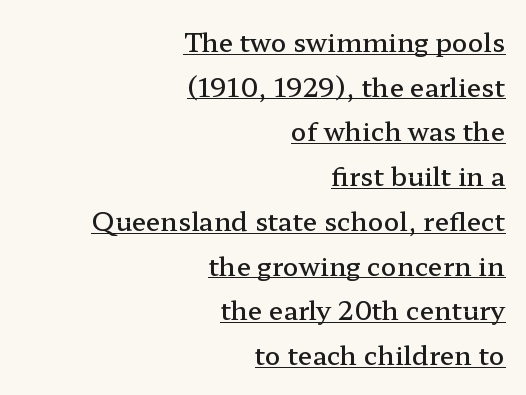
Q: Is the text bold? A: Semi-bold.
Q: Is the text italic (slanted)? A: No, it is upright.
Q: Is the text underlined? A: Yes.
Q: How is the paragraph aligned? A: Right-aligned.
Q: Is the spacing between letters normal or unusually wide? A: Normal.
